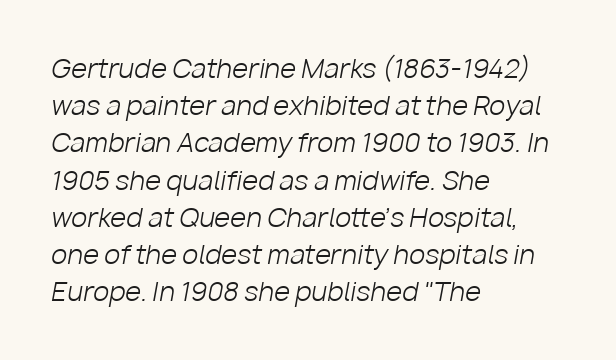
Q: Is the text bold? A: No.
Q: Is the text italic (slanted)? A: Yes, it leans right by about 10 degrees.
Q: Is the text underlined? A: No.
Q: How is the paragraph aligned? A: Left-aligned.
Q: Is the spacing between letters normal or unusually wide? A: Normal.
Q: Is the spacing between lines tight, normal or loose? A: Normal.
